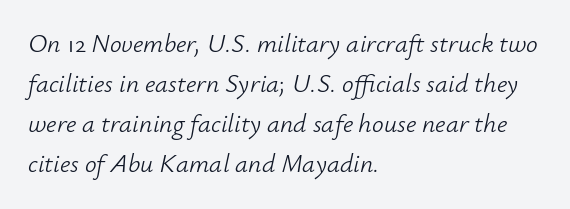
The rendering anchors every line to the left-hand side. Unmarked baselines from the first word to the last. The typesetting does not lean heavy: it is not bold. Observe the lean: these are italic letterforms. Whoever set this chose a conventional vertical rhythm.
